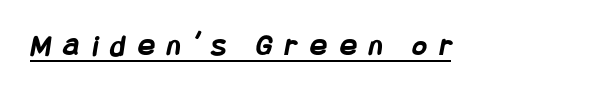
The image shows 31 px semibold, condensed sans-serif type; set unusually wide letter spacing (+0.42 em), underlined; low stroke contrast and a large x-height.
